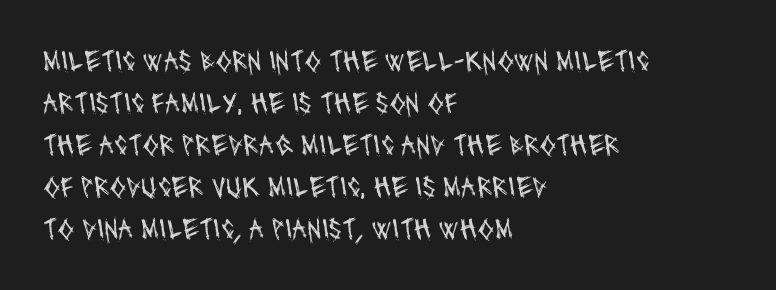
The image shows 30 px regular-weight, condensed sans-serif type; set left-aligned, normal line spacing (1.4x), normal letter spacing, not underlined; medium stroke contrast and a large x-height.
